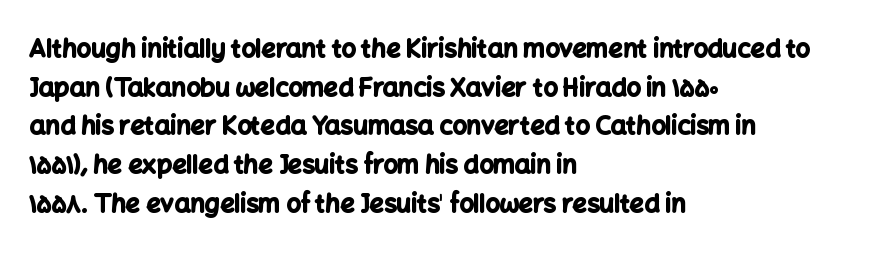
Q: Is the text bold? A: Yes.
Q: Is the text italic (slanted)? A: No, it is upright.
Q: Is the text underlined? A: No.
Q: How is the paragraph aligned? A: Left-aligned.
Q: Is the spacing between letters normal or unusually wide? A: Normal.
Q: Is the spacing between lines tight, normal or loose? A: Normal.
